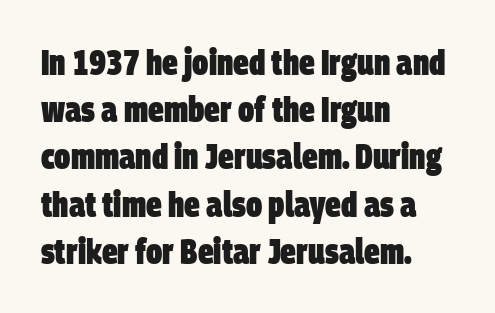
You can tell from the bare stems that sans-serif type was used. The passage shown stacks its lines at a standard gap. Short note: letters normally spaced. One-word summary of the alignment: left. These lines are rendered in a variable-pitch font.
